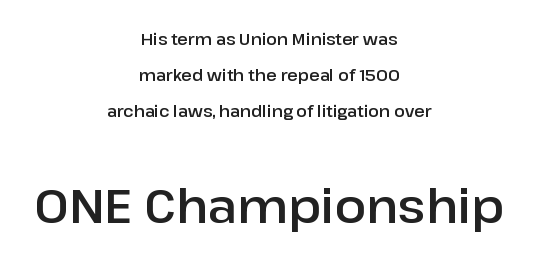
Each letter keeps its own natural width here, so spacing adapts to shape. Does the lettering tilt? It doesn't — this is upright. The block sitting lower on the canvas is the one with enlarged characters. The designer went with a sans here, leaving each stem footless.
